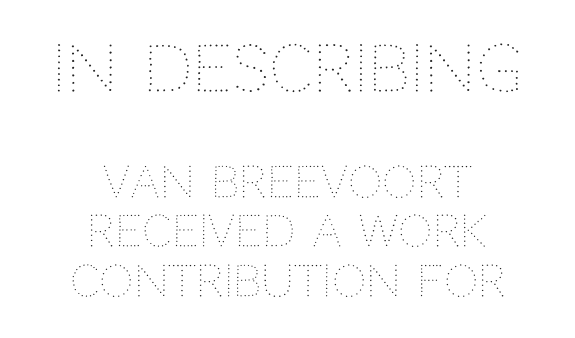
These lines keep a tight, regular rhythm from letter to letter. Counters stay open thanks to moderate or lighter strokes. The face used here is proportionally spaced, like ordinary book or web type. Notice how descenders almost collide with the ascenders below — that's tight leading.
